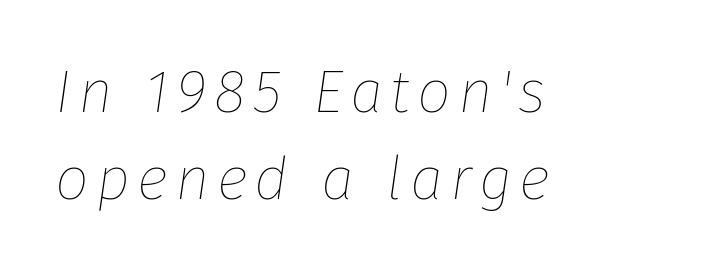
Evenly set lines give the paragraph a standard silhouette. The ragged edge is on the right, which tells us the setting is flush left. The face used here is proportionally spaced, like ordinary book or web type. Ink coverage per letter is moderate at most. Is the type slanted? Yes — the strokes lean at a clear angle.
